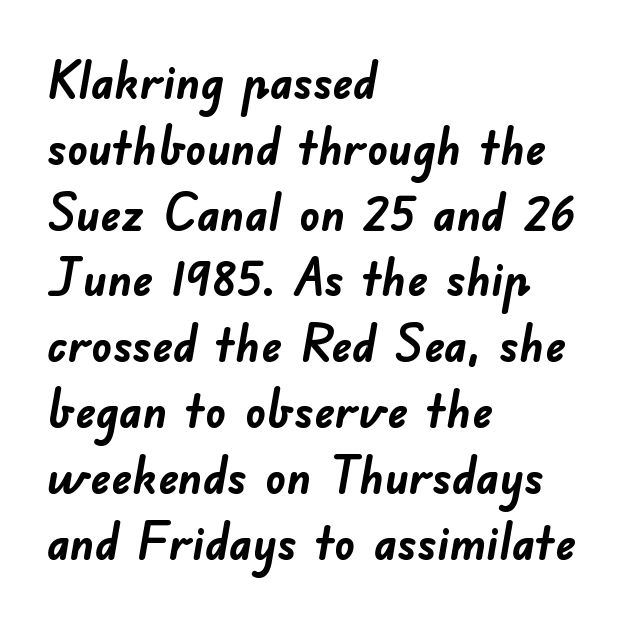
Q: Is the text bold? A: Yes.
Q: Is the typeface a serif or a sans-serif typeface? A: Sans-serif.
Q: Is the text underlined? A: No.
Q: How is the paragraph aligned? A: Left-aligned.
Q: Is the spacing between letters normal or unusually wide? A: Normal.
Q: Is the spacing between lines tight, normal or loose? A: Normal.
Q: Width (condensed, normal, or wide)? A: Normal.
Q: Stroke contrast? A: Low.
Q: x-height? A: Small.
Q: Monospaced? A: No.
